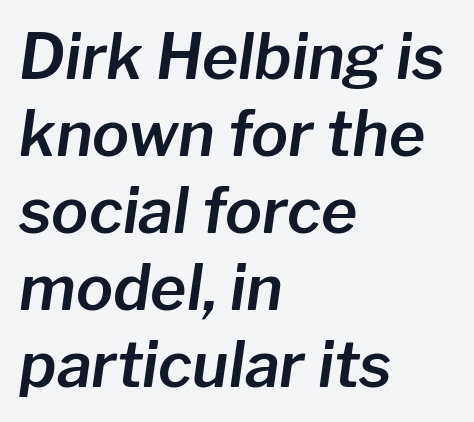
{"italic": "yes", "lean": "right", "slant_degrees": 8, "width": "normal", "stroke_contrast": "low", "x_height": "medium", "monospaced": "no", "underline": "no", "align": "left", "line_spacing_ratio": 1.24, "letter_spacing": "normal", "letter_spacing_em": 0.0, "glyph_px": 62}
